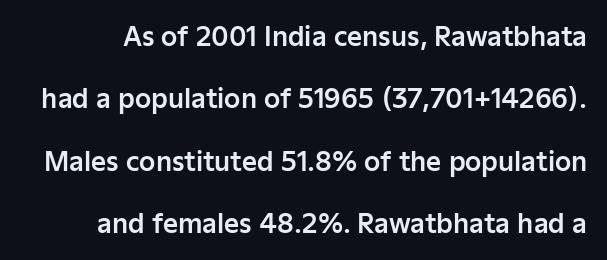
Q: Is the text italic (slanted)? A: No, it is upright.
Q: Is the text underlined? A: No.
Q: Is the spacing between letters normal or unusually wide? A: Normal.
Q: Is the spacing between lines tight, normal or loose? A: Loose.
